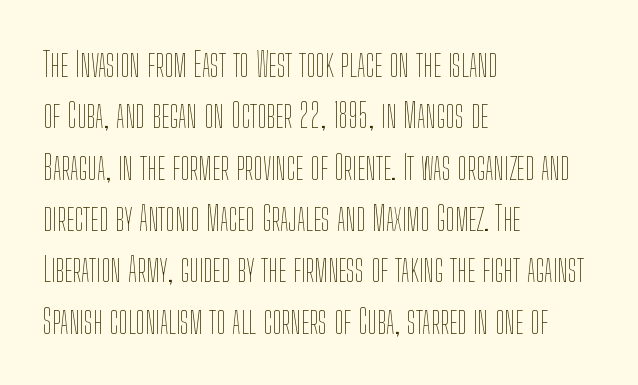
The image shows 34 px thin, condensed type, upright; set left-aligned, normal line spacing (1.51x), normal letter spacing, not underlined; low stroke contrast and a medium x-height.
